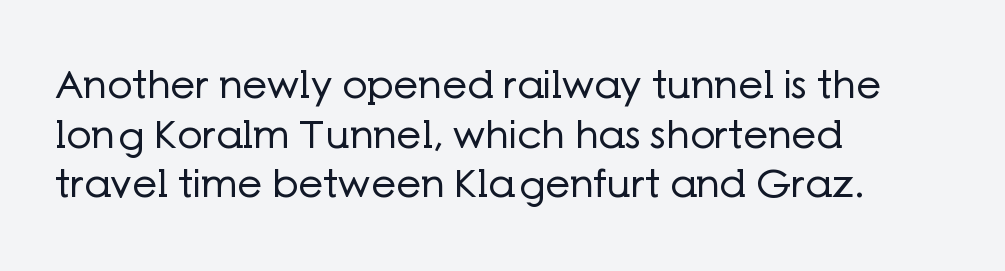
These lines are rendered in a variable-pitch font. Stroke terminals: plain, sans-serif. These lines are set flush left with a ragged right edge. One glance says typical: line gaps are just what's usual. A typesetter would mark this as roman, not italic. Underline: absent.
